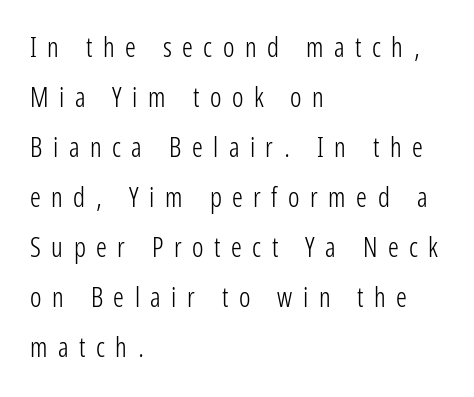
Every character sits straight up, as roman type does. In terms of letterspacing, this is a distinctly airy, spread setting. This reads as an unemphasized weight, regular at the heaviest. Beneath every word, the page is bare. This sample is left-justified, so line endings fall wherever the words run out.
